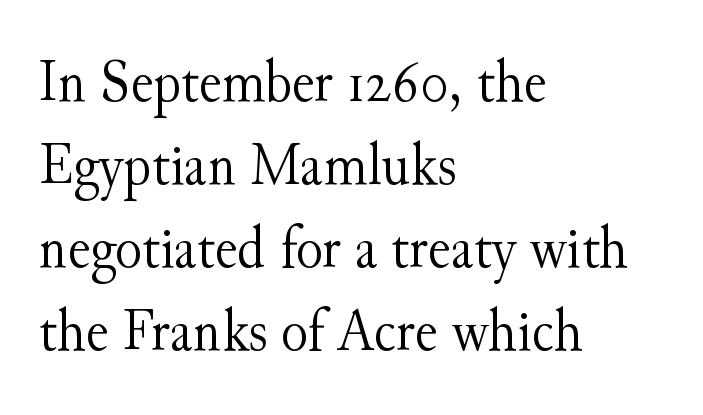
Q: Is the text bold? A: No.
Q: Is the text italic (slanted)? A: No, it is upright.
Q: Is the typeface a serif or a sans-serif typeface? A: Serif.
Q: Is the text underlined? A: No.
Q: How is the paragraph aligned? A: Left-aligned.
Q: Is the spacing between letters normal or unusually wide? A: Normal.
Q: Is the spacing between lines tight, normal or loose? A: Normal.
Q: Width (condensed, normal, or wide)? A: Normal.
Q: Stroke contrast? A: Medium.
Q: x-height? A: Small.
Q: Monospaced? A: No.
